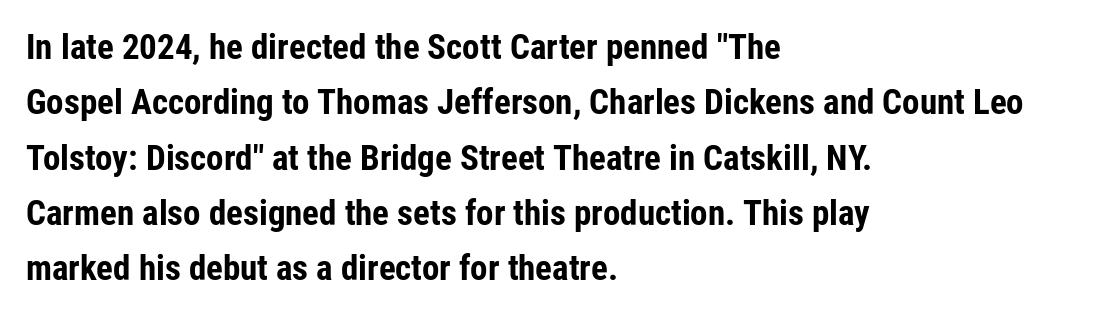
The image shows 35 px bold, condensed sans-serif type, upright; set left-aligned, normal line spacing (1.58x), normal letter spacing, not underlined; low stroke contrast and a medium x-height.
